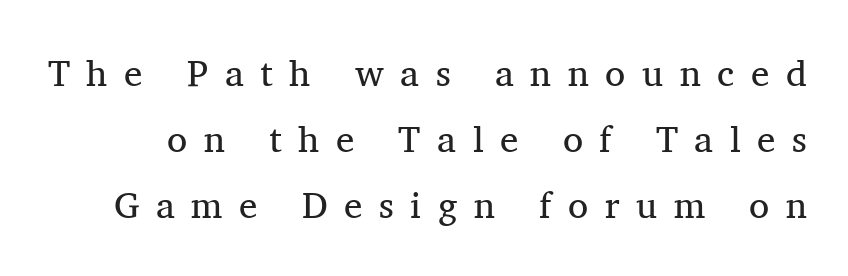
{"serif": "yes", "italic": "no", "bold": "no", "weight": "regular", "width": "normal", "stroke_contrast": "medium", "x_height": "medium", "monospaced": "no", "underline": "no", "line_spacing_ratio": 1.78, "letter_spacing": "wide", "letter_spacing_em": 0.45, "glyph_px": 37}
